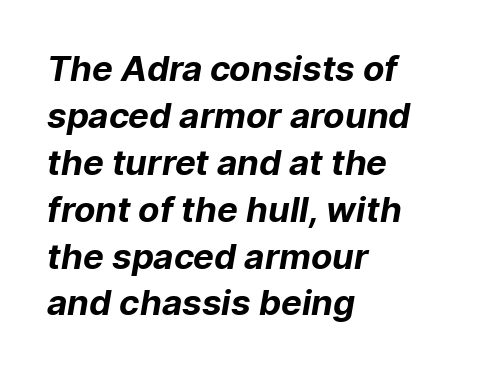
{"serif": "no", "bold": "yes", "weight": "bold", "width": "normal", "stroke_contrast": "low", "x_height": "medium", "monospaced": "no", "underline": "no", "align": "left", "line_spacing": "normal", "line_spacing_ratio": 1.34, "letter_spacing": "normal", "letter_spacing_em": 0.0, "glyph_px": 35}
